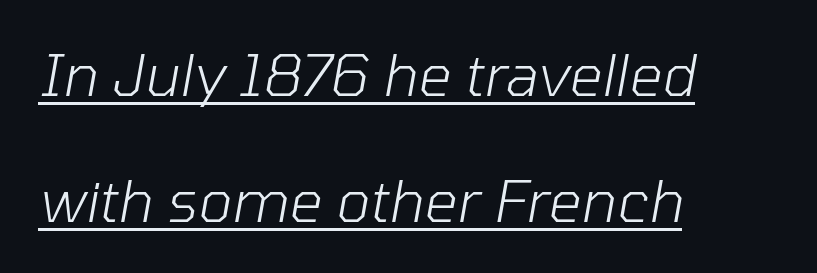
The image shows 58 px light type, italic (leaning right); set left-aligned, loose line spacing (2.18x), normal letter spacing, underlined; low stroke contrast and a medium x-height.
